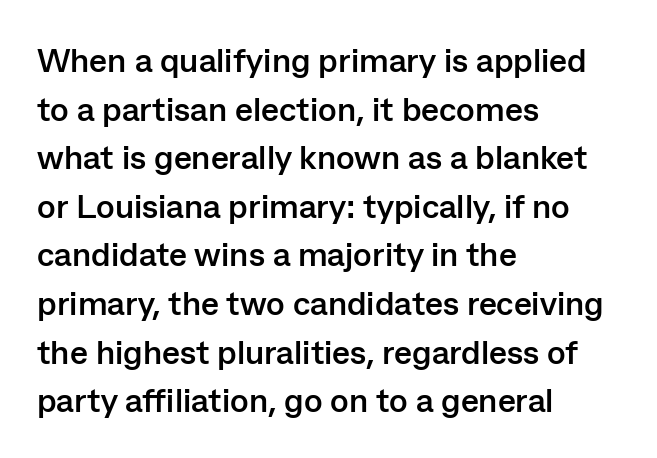
The image shows 34 px semibold sans-serif type, upright; set left-aligned, normal line spacing (1.43x), normal letter spacing, not underlined; low stroke contrast and a medium x-height.
